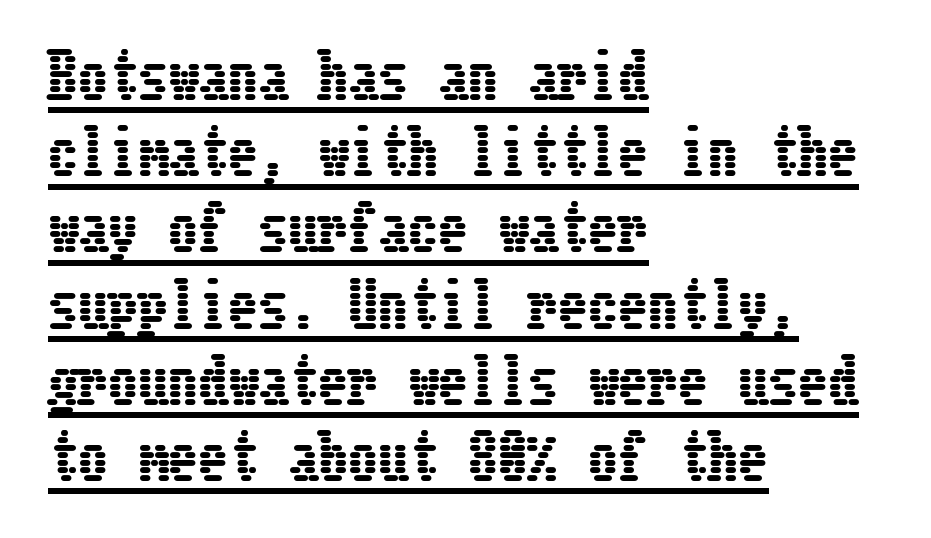
The image shows 60 px condensed type, upright; set left-aligned, normal line spacing (1.27x), normal letter spacing, underlined; low stroke contrast and a medium x-height.
